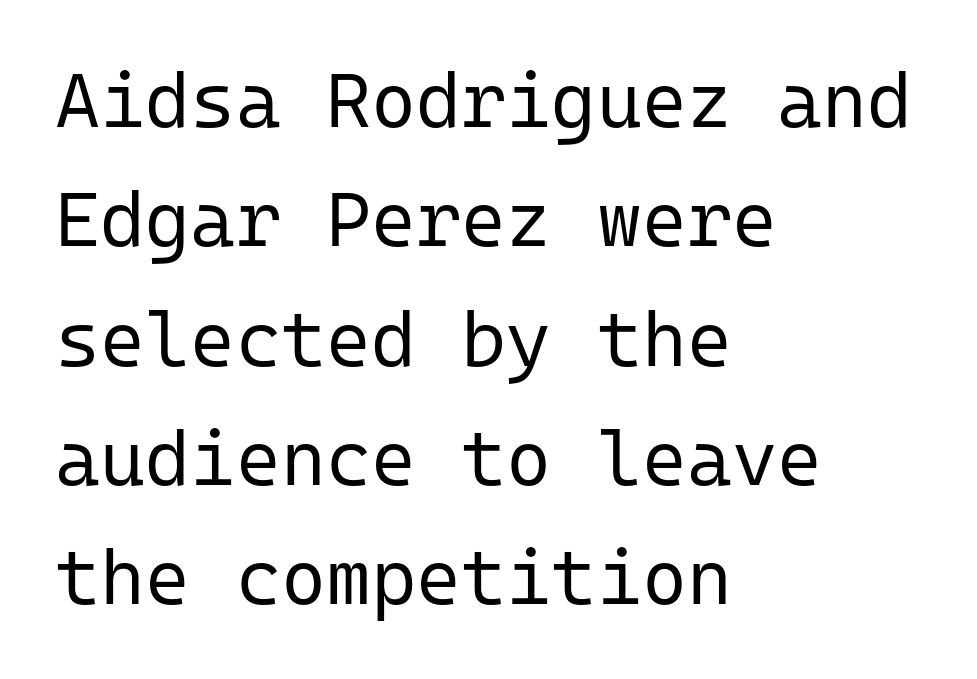
Each word holds together tightly as a unit, with standard inter-letter gaps. The space beneath each line is pristine and unruled. These lines are rendered in a fixed-pitch font. Serifs: no, the terminals of the letterforms are clean.
